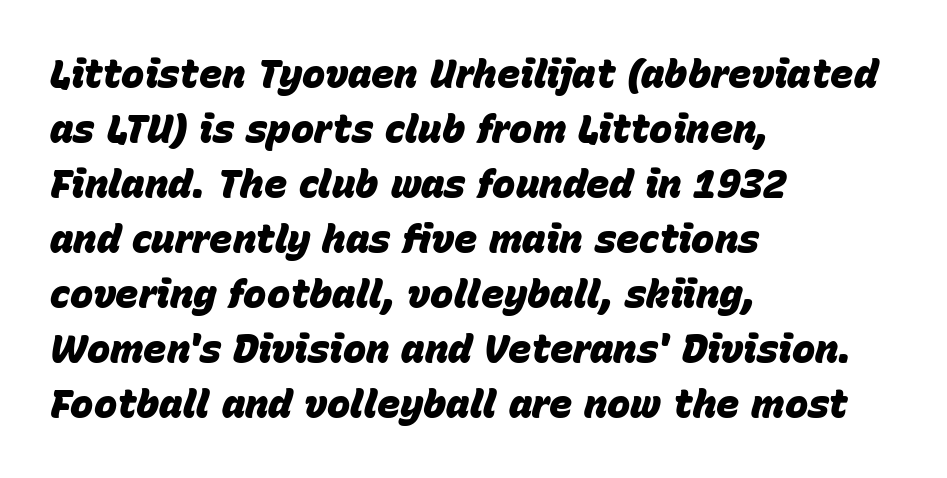
Q: Is the text bold? A: Yes.
Q: Is the text italic (slanted)? A: Yes, it leans right by about 15 degrees.
Q: Is the text underlined? A: No.
Q: How is the paragraph aligned? A: Left-aligned.
Q: Is the spacing between letters normal or unusually wide? A: Normal.
Q: Is the spacing between lines tight, normal or loose? A: Normal.
Q: Width (condensed, normal, or wide)? A: Normal.
Q: Stroke contrast? A: Low.
Q: x-height? A: Large.
Q: Monospaced? A: No.
